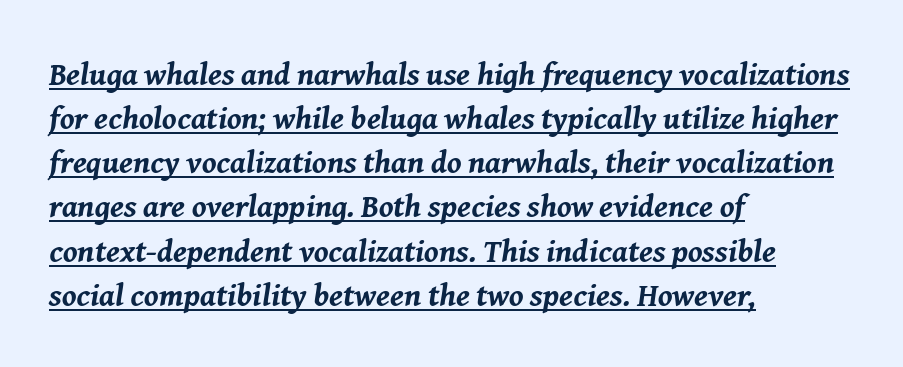
Q: Is the text bold? A: Yes.
Q: Is the text italic (slanted)? A: Yes, it leans right by about 8 degrees.
Q: Is the text underlined? A: Yes.
Q: How is the paragraph aligned? A: Left-aligned.
Q: Is the spacing between letters normal or unusually wide? A: Normal.
Q: Is the spacing between lines tight, normal or loose? A: Normal.
Q: Width (condensed, normal, or wide)? A: Normal.
Q: Stroke contrast? A: Medium.
Q: x-height? A: Medium.
Q: Monospaced? A: No.
